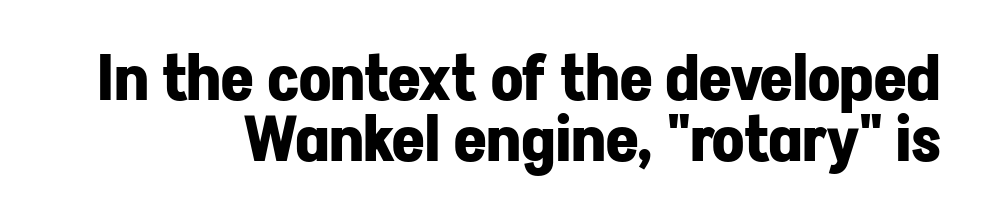
{"serif": "no", "italic": "no", "bold": "yes", "weight": "bold", "width": "normal", "stroke_contrast": "low", "x_height": "medium", "monospaced": "no", "underline": "no", "align": "right", "line_spacing": "tight", "line_spacing_ratio": 0.97, "letter_spacing": "normal", "letter_spacing_em": 0.0, "glyph_px": 63}
